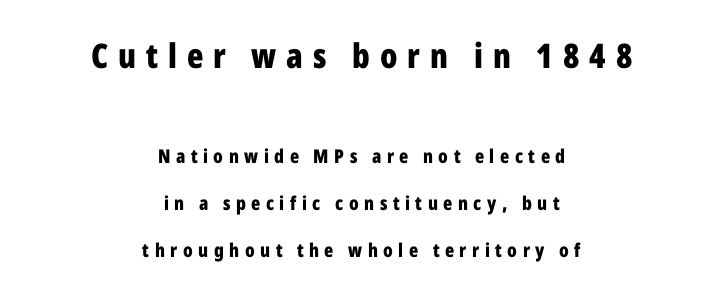
Q: Is the text bold? A: Yes.
Q: Is the text italic (slanted)? A: No, it is upright.
Q: Is the typeface a serif or a sans-serif typeface? A: Sans-serif.
Q: Is the text underlined? A: No.
Q: How is the paragraph aligned? A: Centered.
Q: Is the spacing between letters normal or unusually wide? A: Unusually wide.
Q: Is the spacing between lines tight, normal or loose? A: Loose.
Q: Which block of text is set in a larger size, the first (top) or the second (bottom)? A: The first (top) one.
Q: Width (condensed, normal, or wide)? A: Condensed.
Q: Stroke contrast? A: Low.
Q: x-height? A: Medium.
Q: Monospaced? A: No.
